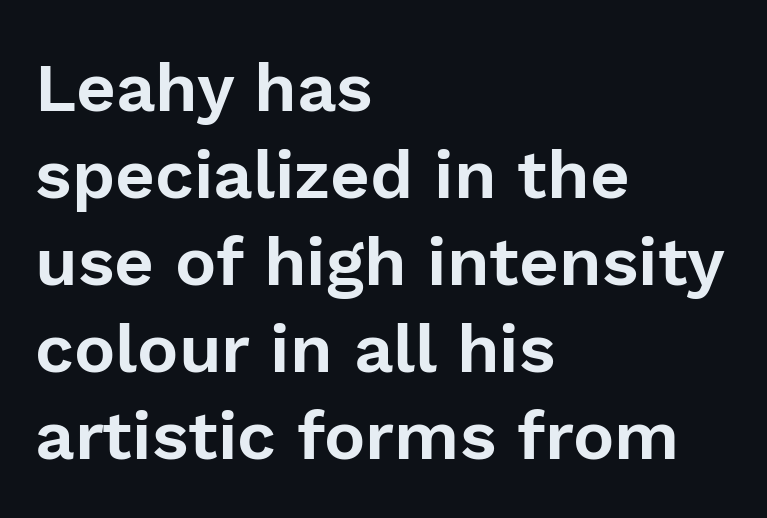
The tracking reads as untouched default to a designer's eye. This sample uses a sans-serif face. Regarding leading, the lines here are spaced in the standard way. Ordinary non-slanted type is in use.
